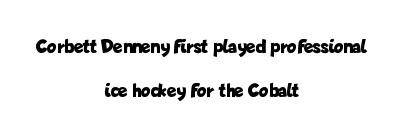
{"italic": "no", "bold": "yes", "underline": "no", "align": "center", "line_spacing": "loose", "line_spacing_ratio": 2.2, "letter_spacing": "normal", "letter_spacing_em": 0.0, "glyph_px": 20}
